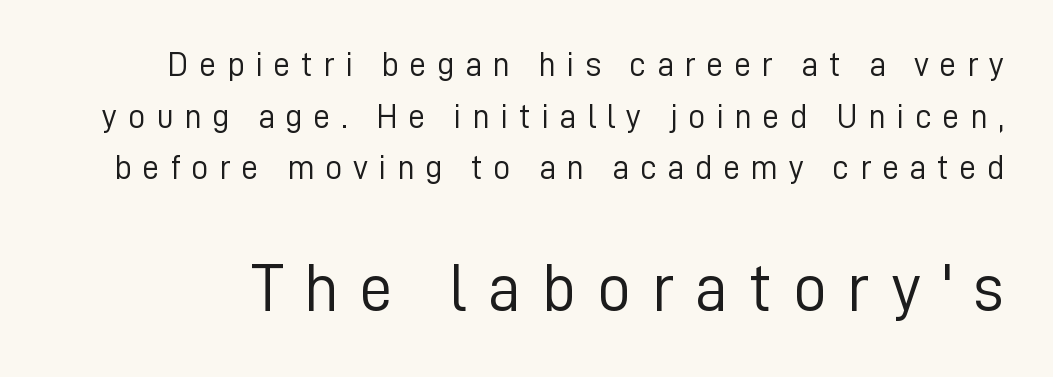
{"serif": "no", "italic": "no", "bold": "no", "weight": "light", "width": "normal", "stroke_contrast": "low", "x_height": "medium", "monospaced": "no", "underline": "no", "line_spacing": "normal", "line_spacing_ratio": 1.52, "letter_spacing": "wide", "letter_spacing_em": 0.31, "larger_block": "second", "size_ratio": 1.97, "glyph_px": 67}
